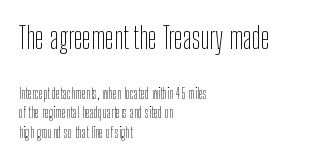
Q: Is the text bold? A: No.
Q: Is the text italic (slanted)? A: No, it is upright.
Q: Is the typeface a serif or a sans-serif typeface? A: Sans-serif.
Q: Is the text underlined? A: No.
Q: How is the paragraph aligned? A: Left-aligned.
Q: Is the spacing between letters normal or unusually wide? A: Normal.
Q: Is the spacing between lines tight, normal or loose? A: Normal.
Q: Which block of text is set in a larger size, the first (top) or the second (bottom)? A: The first (top) one.
Q: Width (condensed, normal, or wide)? A: Condensed.
Q: Stroke contrast? A: Low.
Q: x-height? A: Medium.
Q: Monospaced? A: No.
